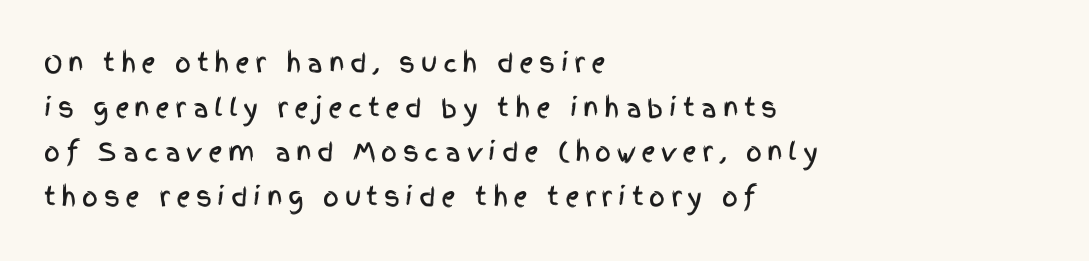
Q: Is the text italic (slanted)? A: No, it is upright.
Q: Is the text underlined? A: No.
Q: How is the paragraph aligned? A: Left-aligned.
Q: Is the spacing between letters normal or unusually wide? A: Unusually wide.
